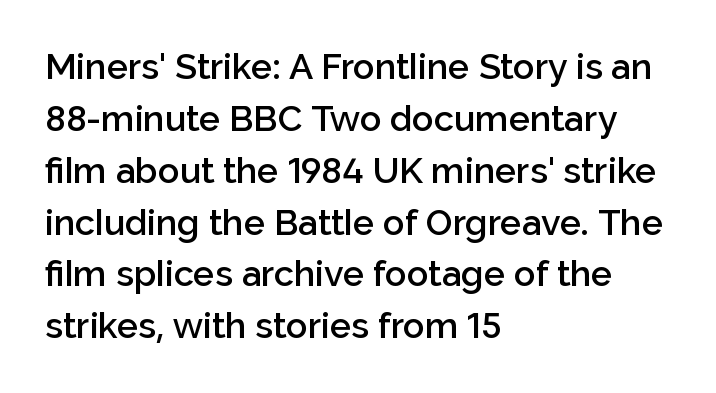
{"serif": "no", "italic": "no", "bold": "semi", "weight": "semibold", "width": "normal", "stroke_contrast": "low", "x_height": "medium", "monospaced": "no", "underline": "no", "align": "left", "line_spacing": "normal", "line_spacing_ratio": 1.44, "letter_spacing": "normal", "letter_spacing_em": 0.0, "glyph_px": 36}
